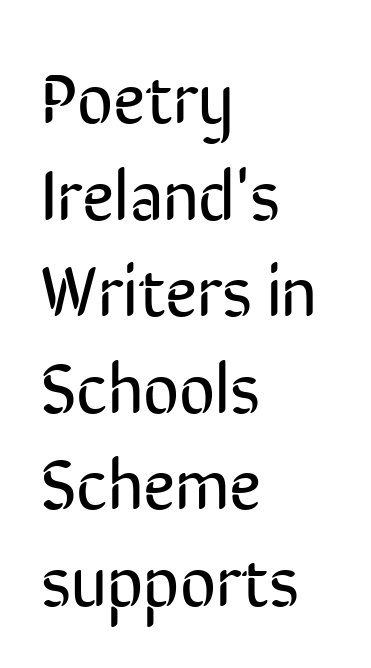
The leading is moderate, giving the passage an even texture. Are there feet on the stems? There aren't — it's a sans. Heaviness? Minimal to ordinary, like unemphasized prose. These lines were composed using upright roman letters. Character widths vary here, with narrow letters taking less room than wide ones. Is the block centered? No — it sits flush against the left margin.
